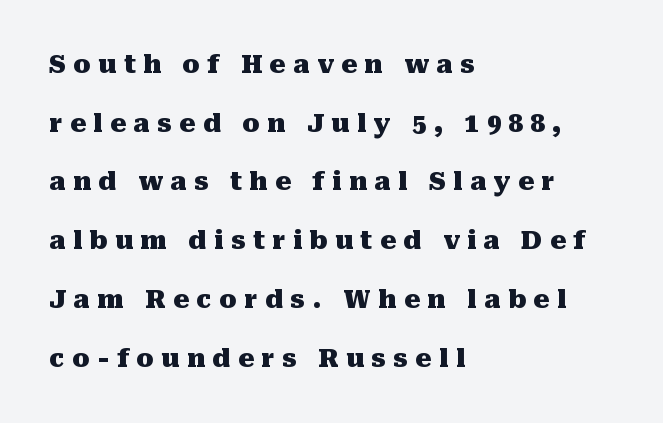
The image shows 25 px bold type, upright; set left-aligned, loose line spacing (2.35x), unusually wide letter spacing (+0.3 em), not underlined.
